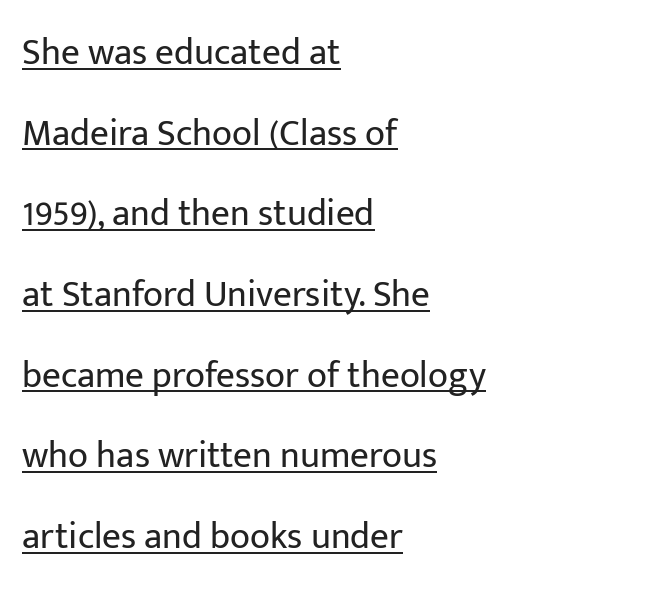
The axis of the letterforms is exactly vertical. Character widths vary here, with narrow letters taking less room than wide ones. Whoever set this chose breathing room over compactness in the vertical rhythm. The typeface chosen for these lines omits serifs.
